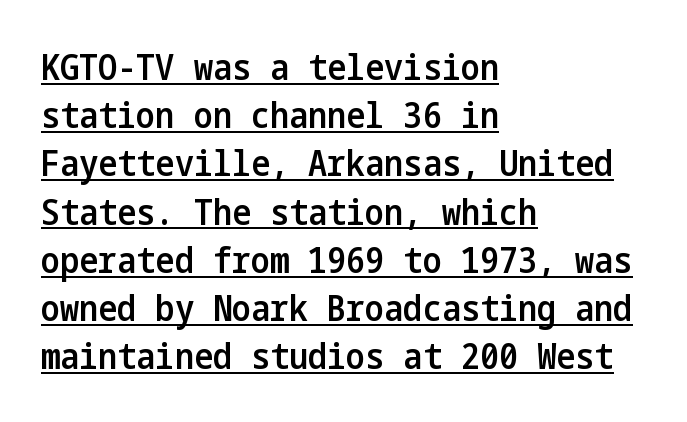
Q: Is the text bold? A: Semi-bold.
Q: Is the text italic (slanted)? A: No, it is upright.
Q: Is the typeface a serif or a sans-serif typeface? A: Sans-serif.
Q: Is the text underlined? A: Yes.
Q: How is the paragraph aligned? A: Left-aligned.
Q: Is the spacing between letters normal or unusually wide? A: Normal.
Q: Is the spacing between lines tight, normal or loose? A: Normal.
Q: Width (condensed, normal, or wide)? A: Condensed.
Q: Stroke contrast? A: Low.
Q: x-height? A: Medium.
